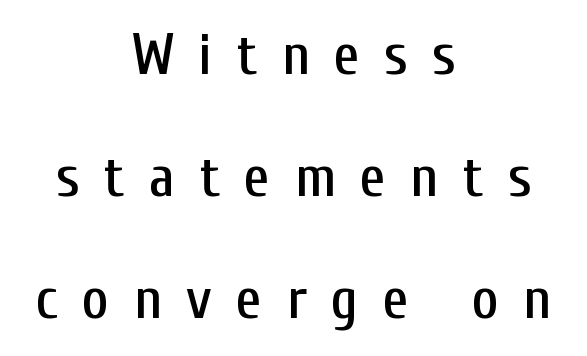
Q: Is the text italic (slanted)? A: No, it is upright.
Q: Is the typeface a serif or a sans-serif typeface? A: Sans-serif.
Q: Is the text underlined? A: No.
Q: How is the paragraph aligned? A: Centered.
Q: Is the spacing between letters normal or unusually wide? A: Unusually wide.
Q: Is the spacing between lines tight, normal or loose? A: Loose.
Q: Width (condensed, normal, or wide)? A: Condensed.
Q: Stroke contrast? A: Low.
Q: x-height? A: Medium.
Q: Monospaced? A: No.
